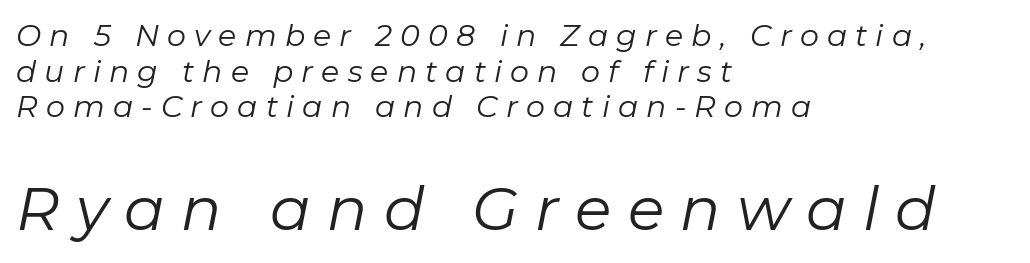
The image shows 60 px regular-weight type, italic (leaning right); set left-aligned, line spacing 1.19x, unusually wide letter spacing (+0.27 em), not underlined; the second (bottom) block is 2.0x larger; low stroke contrast and a medium x-height.
